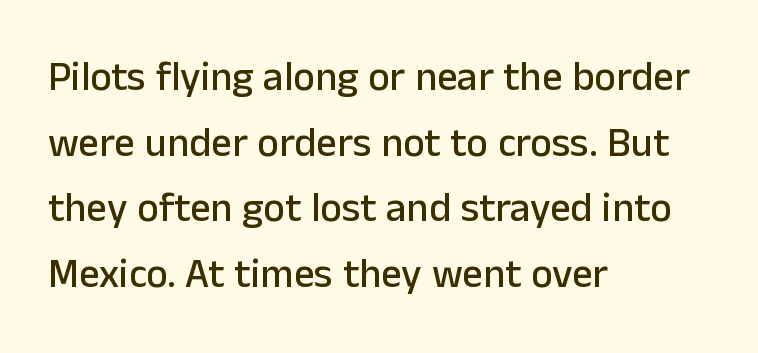
{"serif": "no", "italic": "no", "width": "normal", "stroke_contrast": "low", "x_height": "medium", "monospaced": "no", "underline": "no", "align": "left", "line_spacing": "normal", "line_spacing_ratio": 1.6, "letter_spacing": "normal", "letter_spacing_em": 0.0, "glyph_px": 41}
